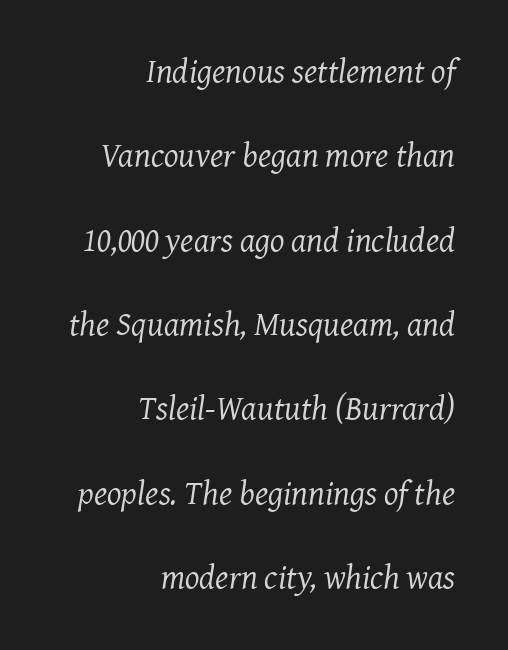
The image shows 34 px regular-weight serif type, italic (leaning right); set right-aligned, loose line spacing (2.48x), normal letter spacing, not underlined; medium stroke contrast and a medium x-height.
